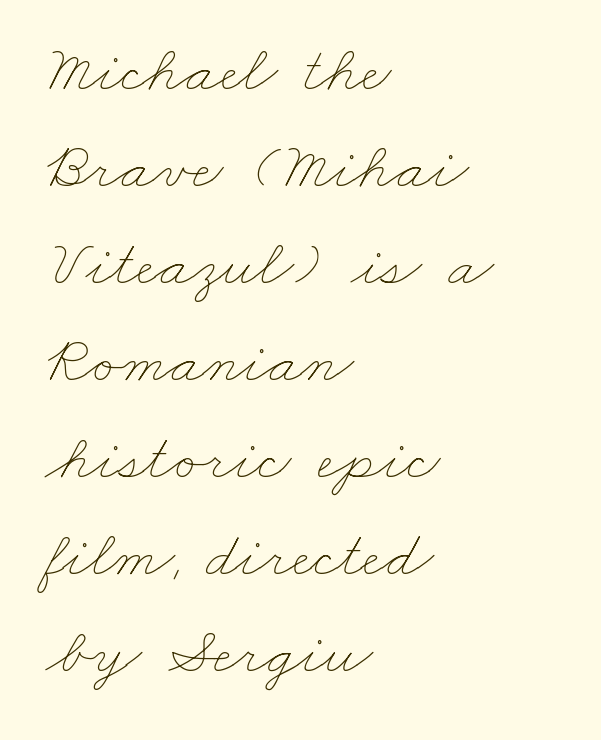
{"bold": "no", "weight": "thin", "width": "wide", "stroke_contrast": "low", "x_height": "small", "monospaced": "no", "underline": "no", "align": "left", "line_spacing": "normal", "line_spacing_ratio": 1.47, "letter_spacing": "normal", "letter_spacing_em": 0.0, "glyph_px": 66}
